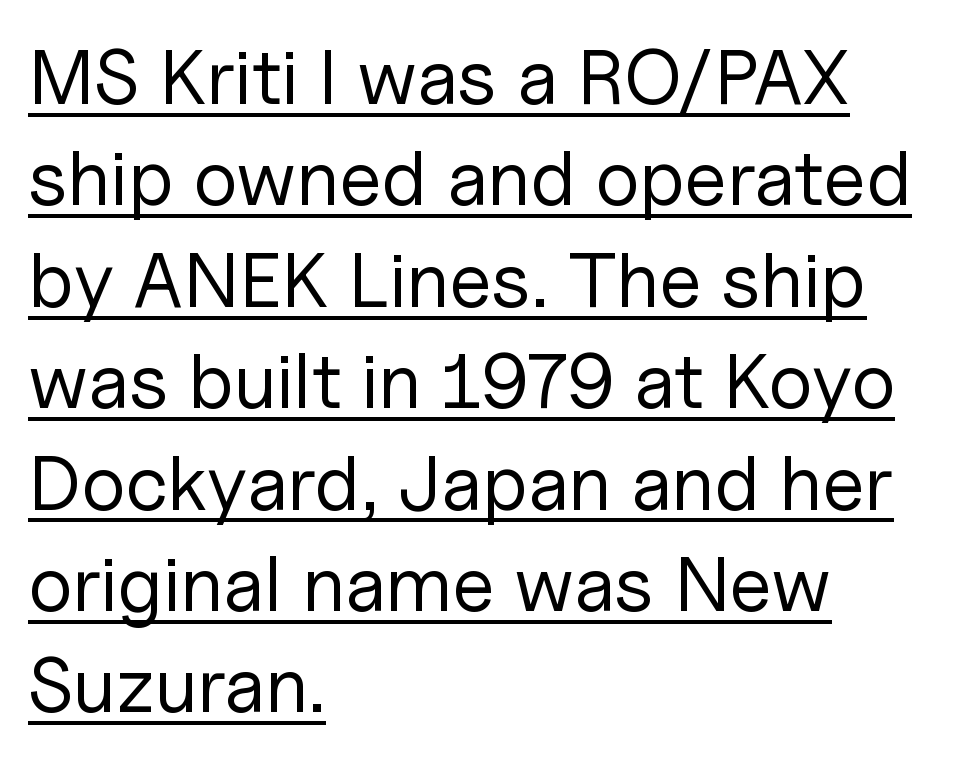
The image shows 78 px regular-weight sans-serif type, upright; set left-aligned, normal line spacing (1.3x), normal letter spacing, underlined; low stroke contrast and a medium x-height.
